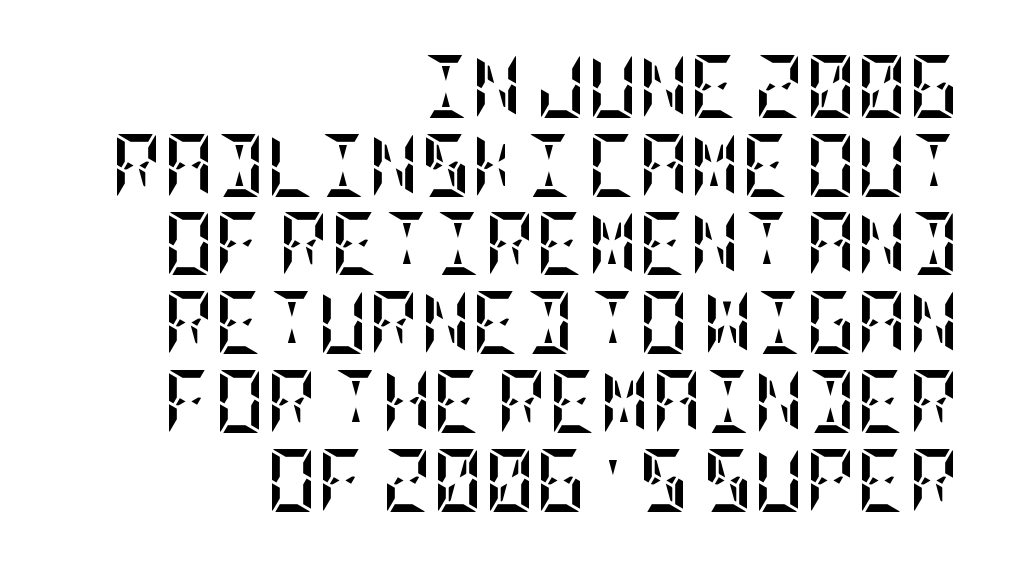
The image shows 63 px semibold, condensed type, upright; set right-aligned, normal line spacing (1.25x), normal letter spacing, not underlined; low stroke contrast and a large x-height.
